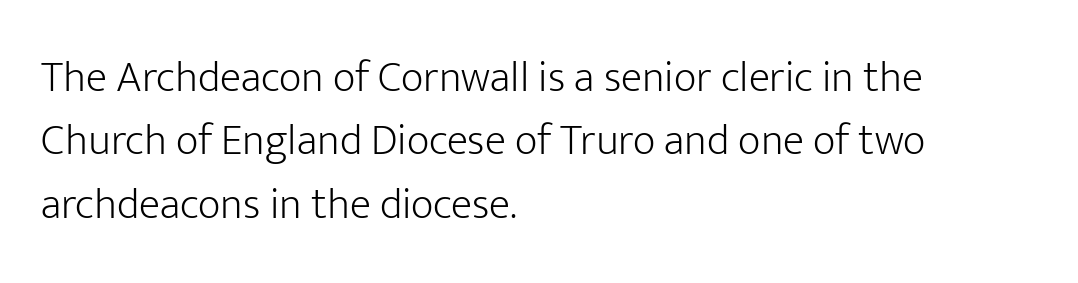
Q: Is the text bold? A: No.
Q: Is the text italic (slanted)? A: No, it is upright.
Q: Is the typeface a serif or a sans-serif typeface? A: Sans-serif.
Q: Is the text underlined? A: No.
Q: How is the paragraph aligned? A: Left-aligned.
Q: Is the spacing between letters normal or unusually wide? A: Normal.
Q: Is the spacing between lines tight, normal or loose? A: Normal.
Q: Width (condensed, normal, or wide)? A: Normal.
Q: Stroke contrast? A: Low.
Q: x-height? A: Medium.
Q: Monospaced? A: No.
